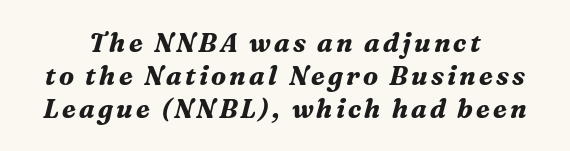
{"italic": "yes", "lean": "right", "slant_degrees": 16, "bold": "yes", "underline": "no", "align": "center", "line_spacing": "normal", "line_spacing_ratio": 1.26, "glyph_px": 26}
